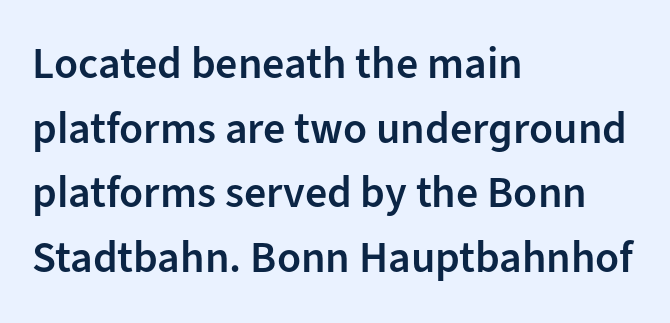
Layout note: lines flush left. Descender tails drop into unmarked territory. Normally led — the rows are evenly, conventionally spaced. Nobody touched the tracking dial on this one. Character widths vary here, with narrow letters taking less room than wide ones. Students, this is semibold: more ink than regular, less than bold.
